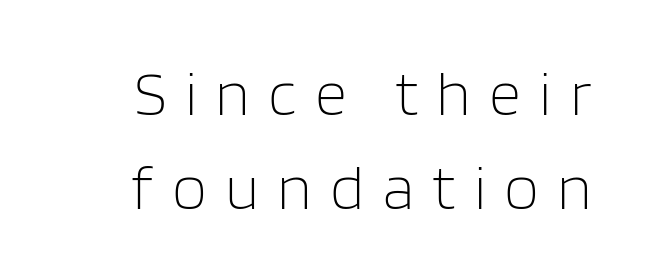
Q: Is the text bold? A: No.
Q: Is the text italic (slanted)? A: No, it is upright.
Q: Is the typeface a serif or a sans-serif typeface? A: Sans-serif.
Q: Is the text underlined? A: No.
Q: Is the spacing between letters normal or unusually wide? A: Unusually wide.
Q: Is the spacing between lines tight, normal or loose? A: Normal.
Q: Width (condensed, normal, or wide)? A: Normal.
Q: Stroke contrast? A: Low.
Q: x-height? A: Large.
Q: Monospaced? A: No.
